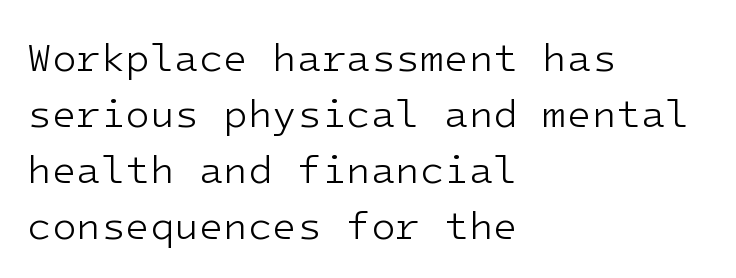
Q: Is the text bold? A: No.
Q: Is the text italic (slanted)? A: No, it is upright.
Q: Is the typeface a serif or a sans-serif typeface? A: Sans-serif.
Q: Is the text underlined? A: No.
Q: How is the paragraph aligned? A: Left-aligned.
Q: Is the spacing between letters normal or unusually wide? A: Normal.
Q: Is the spacing between lines tight, normal or loose? A: Normal.
Q: Width (condensed, normal, or wide)? A: Normal.
Q: Stroke contrast? A: Low.
Q: x-height? A: Medium.
